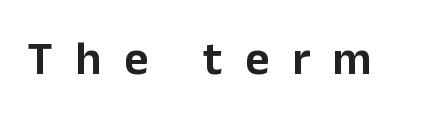
The image shows 47 px sans-serif type, upright; set unusually wide letter spacing (+0.48 em), not underlined; low stroke contrast and a medium x-height.
